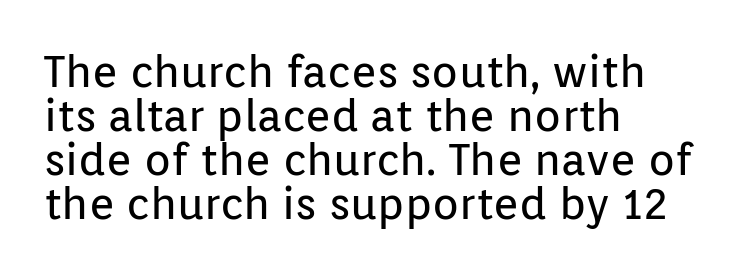
{"serif": "no", "italic": "no", "bold": "no", "weight": "regular", "width": "normal", "stroke_contrast": "low", "x_height": "medium", "monospaced": "no", "underline": "no", "align": "left", "line_spacing": "tight", "line_spacing_ratio": 1.0, "letter_spacing": "normal", "letter_spacing_em": 0.0, "glyph_px": 44}
